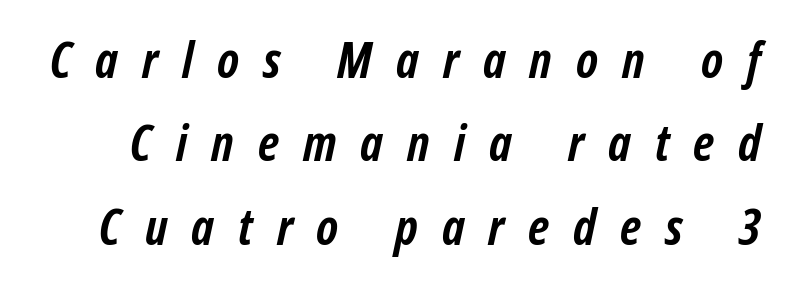
{"italic": "yes", "lean": "right", "slant_degrees": 12, "bold": "yes", "weight": "semibold", "width": "condensed", "stroke_contrast": "low", "x_height": "medium", "monospaced": "no", "underline": "no", "line_spacing": "normal", "line_spacing_ratio": 1.67, "letter_spacing": "wide", "letter_spacing_em": 0.48, "glyph_px": 50}
